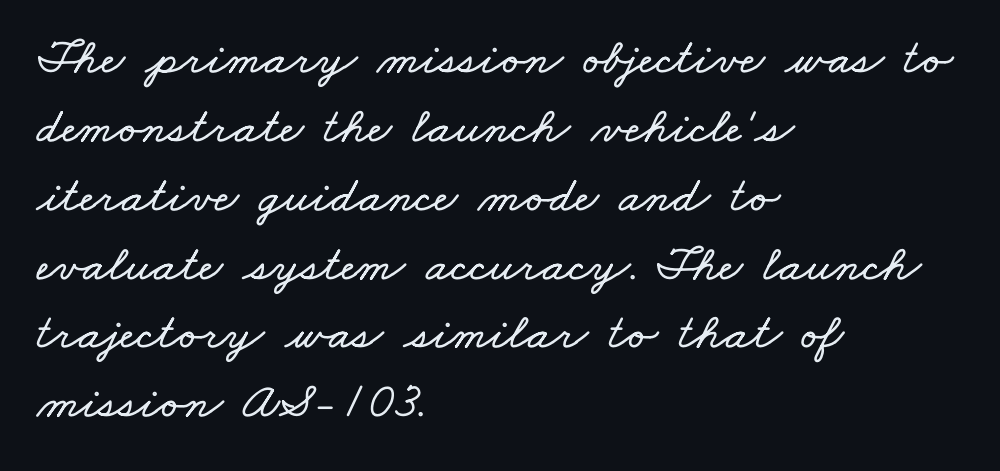
The image shows 51 px wide type; set left-aligned, normal line spacing (1.35x), normal letter spacing, not underlined; low stroke contrast and a small x-height.
